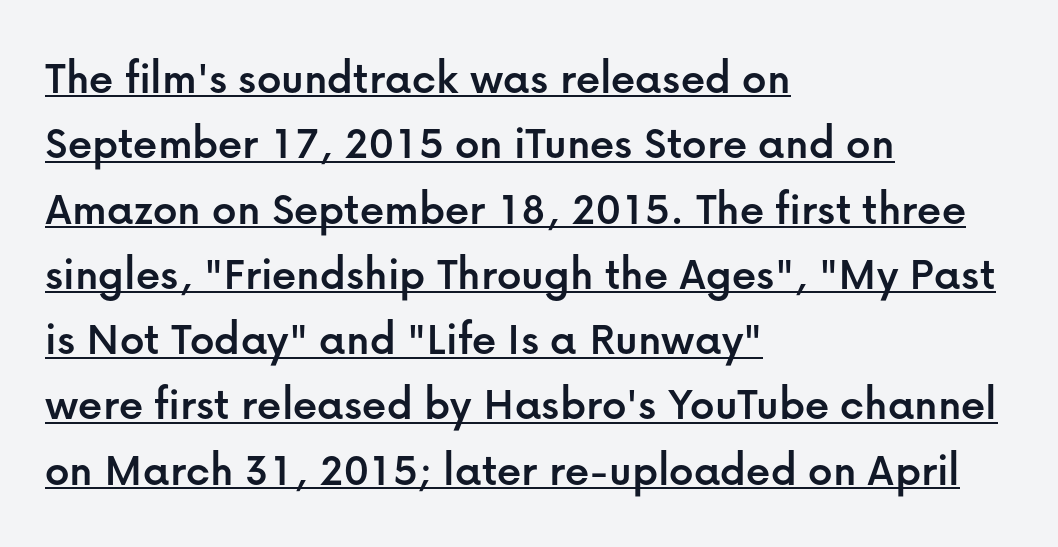
The image shows 48 px sans-serif type, upright; set left-aligned, normal line spacing (1.36x), normal letter spacing, underlined; low stroke contrast and a medium x-height.
